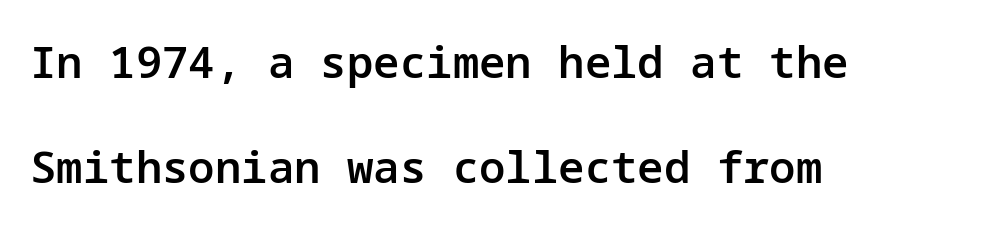
Q: Is the text bold? A: Semi-bold.
Q: Is the text italic (slanted)? A: No, it is upright.
Q: Is the typeface a serif or a sans-serif typeface? A: Sans-serif.
Q: Is the text underlined? A: No.
Q: How is the paragraph aligned? A: Left-aligned.
Q: Is the spacing between letters normal or unusually wide? A: Normal.
Q: Is the spacing between lines tight, normal or loose? A: Loose.
Q: Width (condensed, normal, or wide)? A: Normal.
Q: Stroke contrast? A: Low.
Q: x-height? A: Medium.
